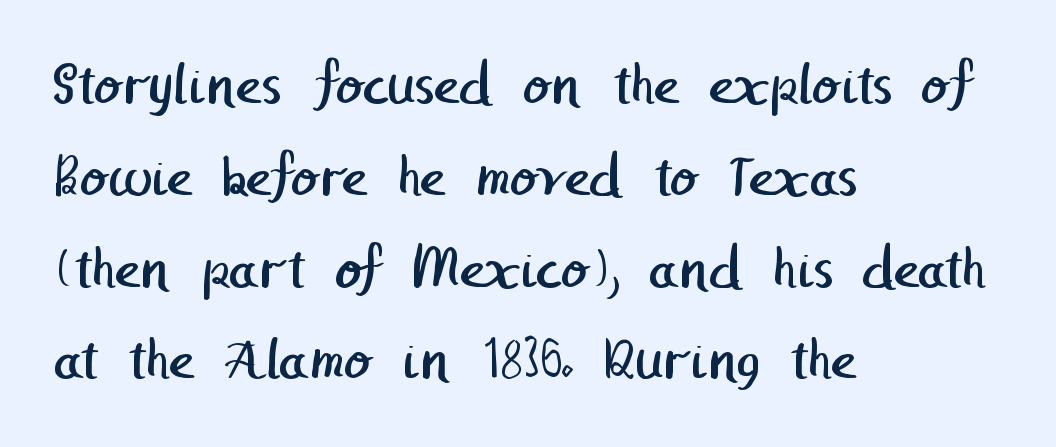
The image shows 62 px regular-weight sans-serif type; set left-aligned, normal line spacing (1.48x), normal letter spacing, not underlined; low stroke contrast and a medium x-height.
